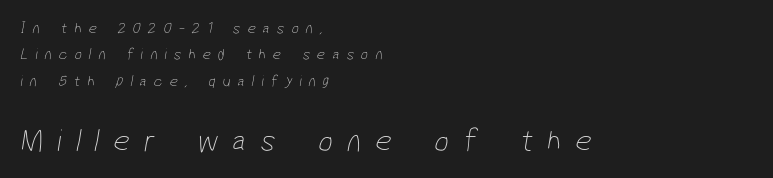
Q: Is the text bold? A: No.
Q: Is the typeface a serif or a sans-serif typeface? A: Sans-serif.
Q: Is the text underlined? A: No.
Q: How is the paragraph aligned? A: Left-aligned.
Q: Is the spacing between letters normal or unusually wide? A: Unusually wide.
Q: Is the spacing between lines tight, normal or loose? A: Normal.
Q: Which block of text is set in a larger size, the first (top) or the second (bottom)? A: The second (bottom) one.
Q: Width (condensed, normal, or wide)? A: Condensed.
Q: Stroke contrast? A: Low.
Q: x-height? A: Medium.
Q: Monospaced? A: No.
